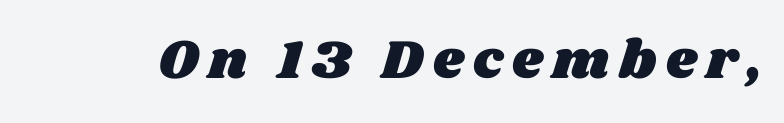
Any mark beneath the type? The region is blank. The rendering uses natural spacing where letterforms have individual widths.
